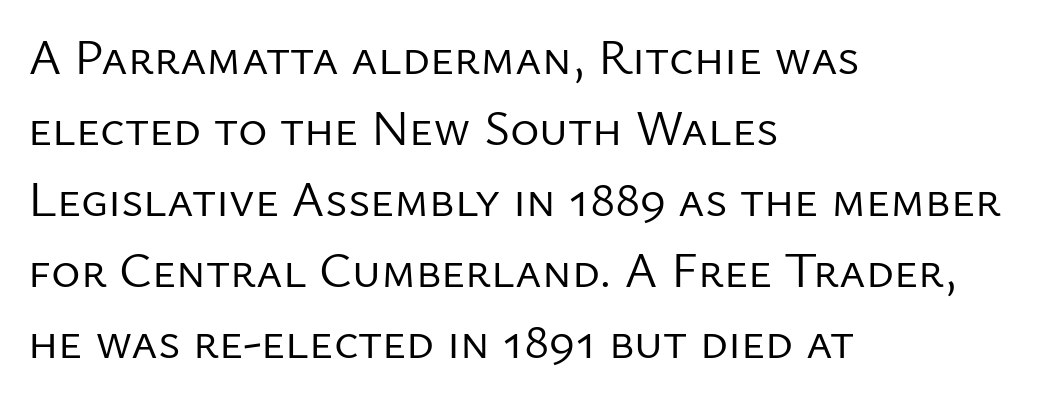
The image shows 50 px regular-weight sans-serif type, upright; set left-aligned, normal line spacing (1.42x), normal letter spacing, not underlined; low stroke contrast and a medium x-height.
